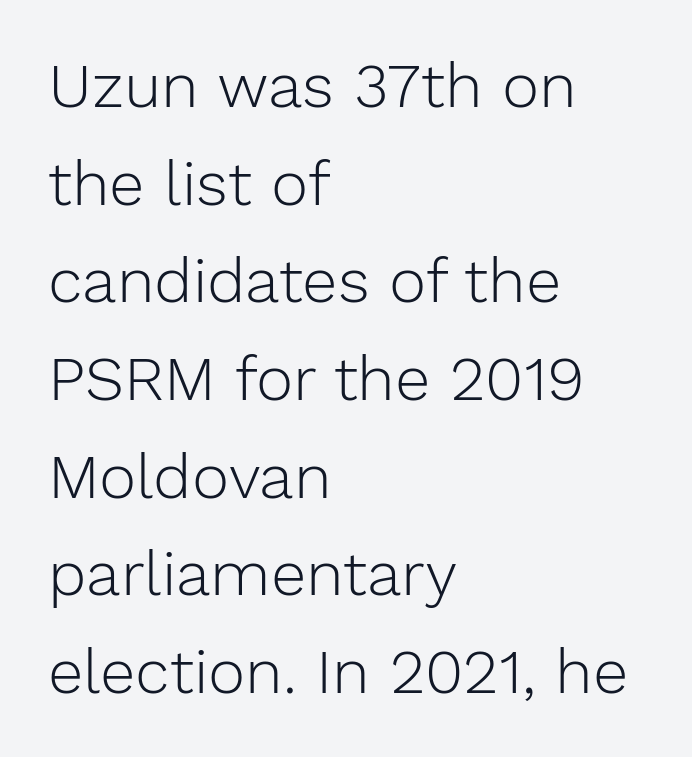
The image shows 63 px light sans-serif type, upright; set left-aligned, normal line spacing (1.55x), normal letter spacing, not underlined; low stroke contrast and a medium x-height.
